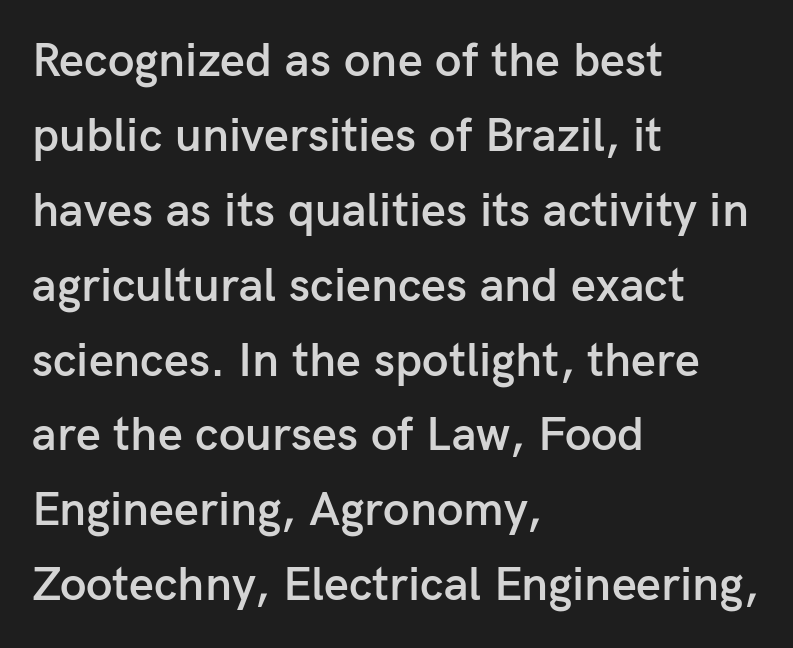
The image shows 48 px semibold sans-serif type, upright; set left-aligned, normal line spacing (1.56x), normal letter spacing, not underlined; low stroke contrast and a medium x-height.
